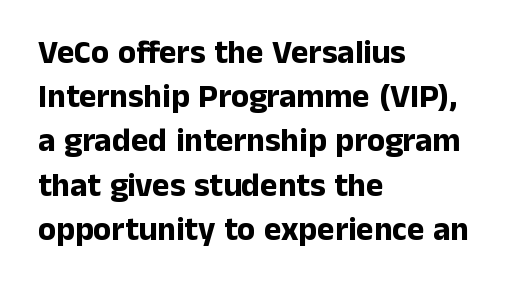
The image shows 33 px bold sans-serif type, upright; set left-aligned, normal line spacing (1.34x), normal letter spacing, not underlined; low stroke contrast and a medium x-height.
